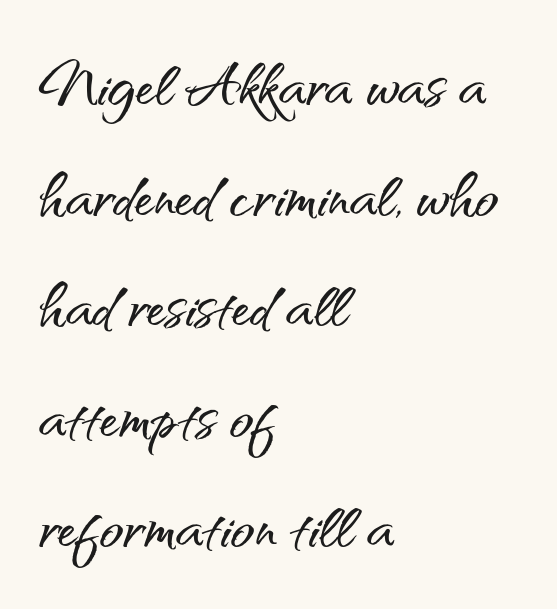
The gap between lines stays unmarked. Here the designer chose a conventional face with non-uniform glyph widths. Does extra space separate the letters? No, they use regular spacing. One-word summary of the alignment: left. In terms of leading, this rendering sits right in the middle.
